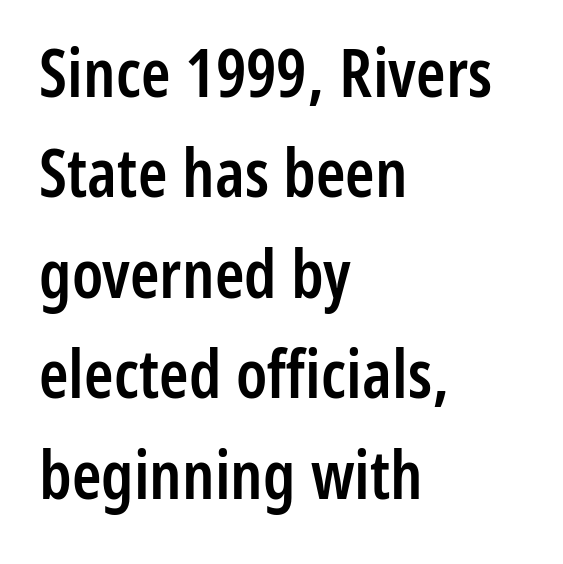
Q: Is the text bold? A: Semi-bold.
Q: Is the text italic (slanted)? A: No, it is upright.
Q: Is the typeface a serif or a sans-serif typeface? A: Sans-serif.
Q: Is the text underlined? A: No.
Q: How is the paragraph aligned? A: Left-aligned.
Q: Is the spacing between letters normal or unusually wide? A: Normal.
Q: Is the spacing between lines tight, normal or loose? A: Normal.
Q: Width (condensed, normal, or wide)? A: Condensed.
Q: Stroke contrast? A: Low.
Q: x-height? A: Medium.
Q: Monospaced? A: No.
